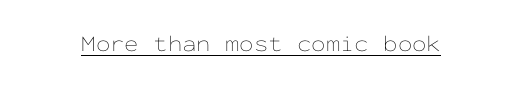
Q: Is the text bold? A: No.
Q: Is the text italic (slanted)? A: No, it is upright.
Q: Is the text underlined? A: Yes.
Q: Is the spacing between letters normal or unusually wide? A: Normal.
